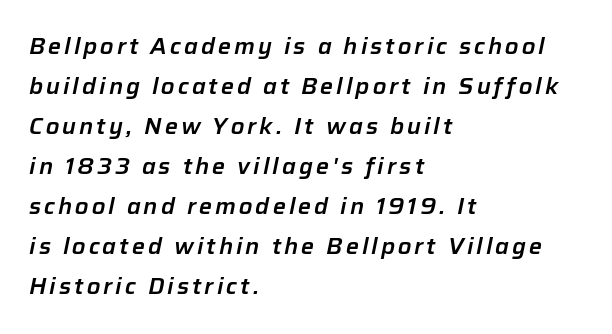
Q: Is the text italic (slanted)? A: Yes, it leans right by about 12 degrees.
Q: Is the text underlined? A: No.
Q: How is the paragraph aligned? A: Left-aligned.
